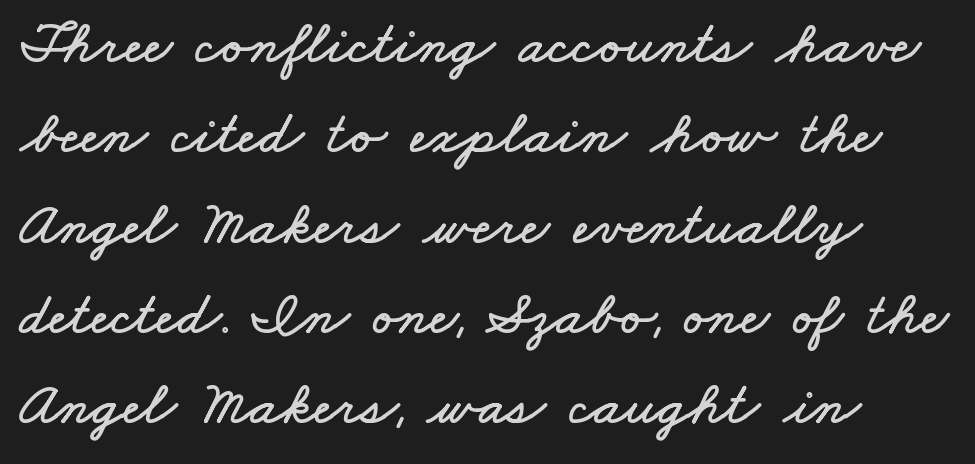
Q: Is the text underlined? A: No.
Q: How is the paragraph aligned? A: Left-aligned.
Q: Is the spacing between letters normal or unusually wide? A: Normal.
Q: Is the spacing between lines tight, normal or loose? A: Normal.
Q: Width (condensed, normal, or wide)? A: Wide.
Q: Stroke contrast? A: Low.
Q: x-height? A: Small.
Q: Monospaced? A: No.
